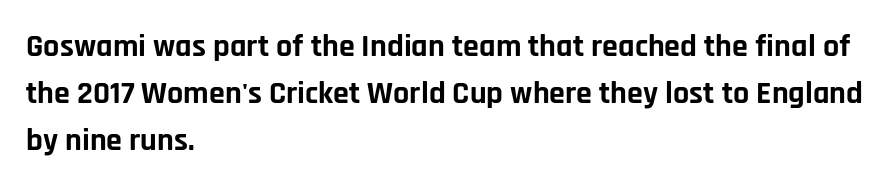
The image shows 32 px bold sans-serif type, upright; set left-aligned, normal line spacing (1.47x), normal letter spacing, not underlined; low stroke contrast and a large x-height.
